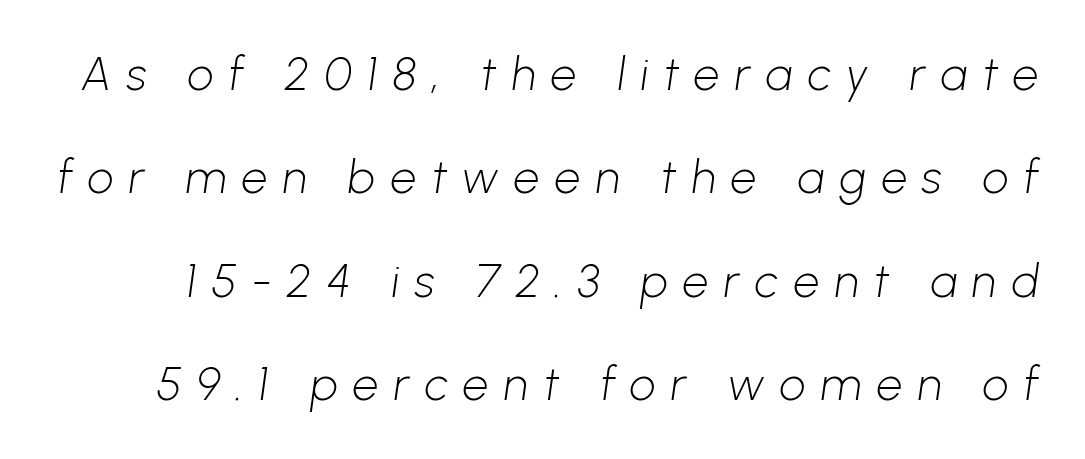
The image shows 46 px light sans-serif type; set loose line spacing (2.25x), unusually wide letter spacing (+0.33 em), not underlined; low stroke contrast and a medium x-height.
